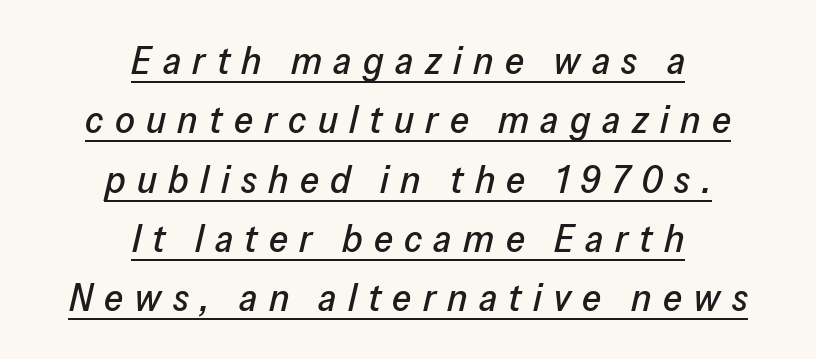
The image shows 39 px text type, italic (leaning right); set centered, normal line spacing (1.52x), unusually wide letter spacing (+0.29 em), underlined; low stroke contrast and a medium x-height.
